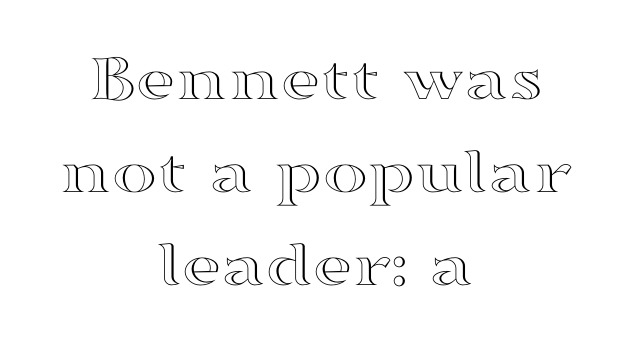
Q: Is the text italic (slanted)? A: No, it is upright.
Q: Is the text underlined? A: No.
Q: How is the paragraph aligned? A: Centered.
Q: Is the spacing between letters normal or unusually wide? A: Normal.
Q: Is the spacing between lines tight, normal or loose? A: Normal.
Q: Width (condensed, normal, or wide)? A: Wide.
Q: x-height? A: Medium.
Q: Monospaced? A: No.
